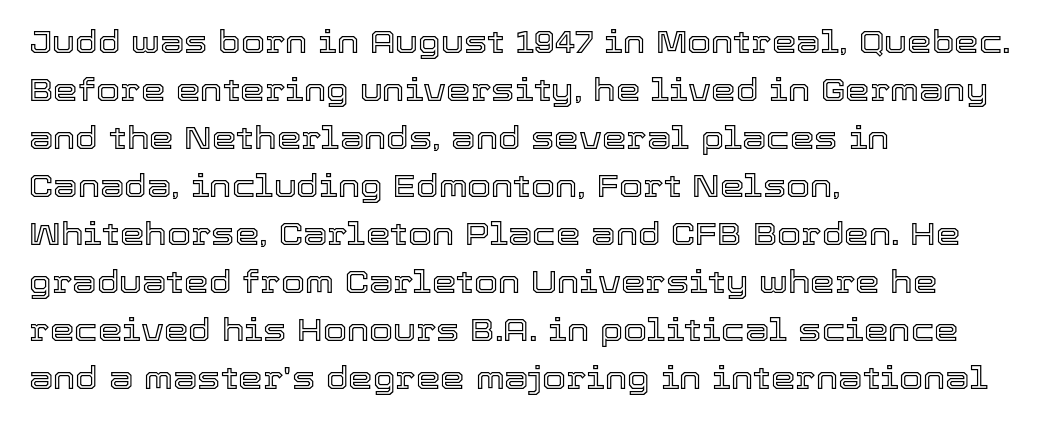
The image shows 31 px text type, upright; set left-aligned, normal line spacing (1.55x), normal letter spacing, not underlined; a medium x-height.
